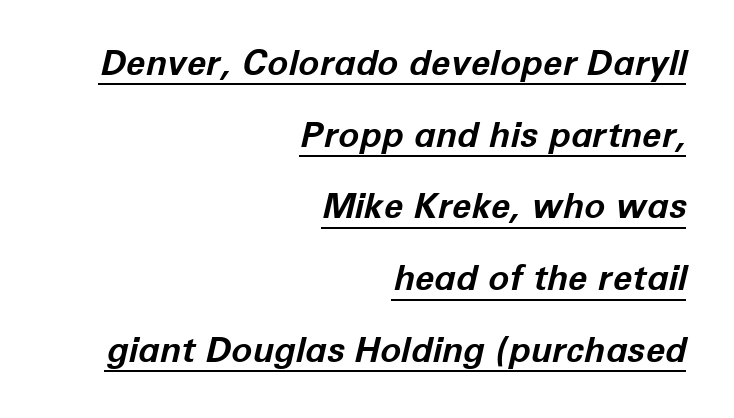
Q: Is the text bold? A: Yes.
Q: Is the text italic (slanted)? A: Yes, it leans right by about 12 degrees.
Q: Is the text underlined? A: Yes.
Q: How is the paragraph aligned? A: Right-aligned.
Q: Is the spacing between letters normal or unusually wide? A: Normal.
Q: Is the spacing between lines tight, normal or loose? A: Loose.
Q: Width (condensed, normal, or wide)? A: Normal.
Q: Stroke contrast? A: Low.
Q: x-height? A: Medium.
Q: Monospaced? A: No.
